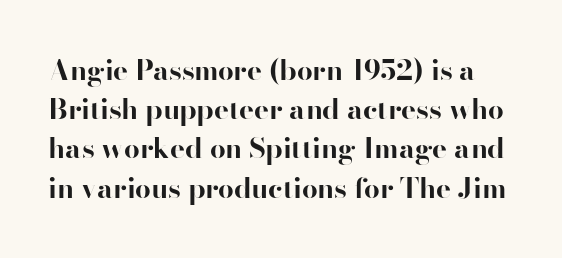
Q: Is the text bold? A: Yes.
Q: Is the text italic (slanted)? A: No, it is upright.
Q: Is the typeface a serif or a sans-serif typeface? A: Sans-serif.
Q: Is the text underlined? A: No.
Q: Is the spacing between letters normal or unusually wide? A: Normal.
Q: Is the spacing between lines tight, normal or loose? A: Normal.
Q: Width (condensed, normal, or wide)? A: Normal.
Q: Stroke contrast? A: High.
Q: x-height? A: Small.
Q: Monospaced? A: No.
